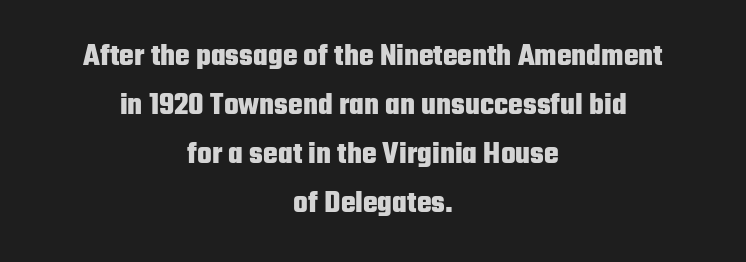
Q: Is the text bold? A: Yes.
Q: Is the text italic (slanted)? A: No, it is upright.
Q: Is the typeface a serif or a sans-serif typeface? A: Sans-serif.
Q: Is the text underlined? A: No.
Q: How is the paragraph aligned? A: Centered.
Q: Is the spacing between letters normal or unusually wide? A: Normal.
Q: Is the spacing between lines tight, normal or loose? A: Normal.
Q: Width (condensed, normal, or wide)? A: Condensed.
Q: Stroke contrast? A: Low.
Q: x-height? A: Medium.
Q: Monospaced? A: No.
